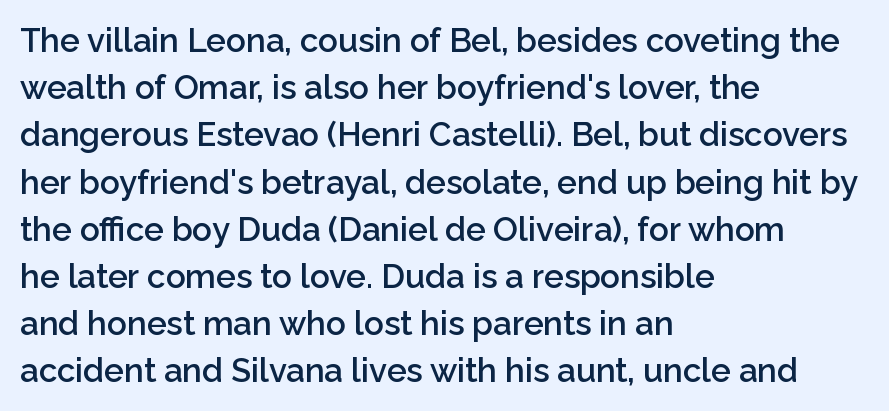
The image shows 33 px semibold sans-serif type, upright; set left-aligned, normal line spacing (1.43x), normal letter spacing, not underlined; low stroke contrast and a medium x-height.
